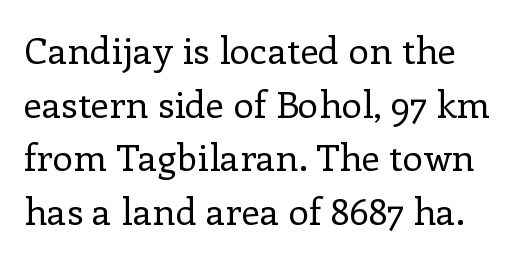
Q: Is the text bold? A: No.
Q: Is the text italic (slanted)? A: No, it is upright.
Q: Is the typeface a serif or a sans-serif typeface? A: Serif.
Q: Is the text underlined? A: No.
Q: How is the paragraph aligned? A: Left-aligned.
Q: Is the spacing between letters normal or unusually wide? A: Normal.
Q: Is the spacing between lines tight, normal or loose? A: Normal.
Q: Width (condensed, normal, or wide)? A: Normal.
Q: Stroke contrast? A: Low.
Q: x-height? A: Medium.
Q: Monospaced? A: No.
